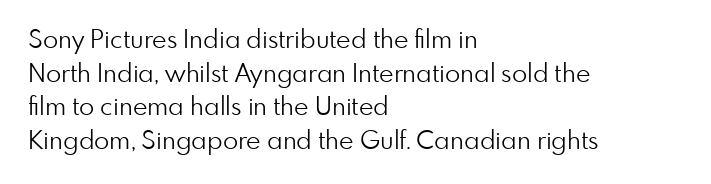
Q: Is the text bold? A: No.
Q: Is the text italic (slanted)? A: No, it is upright.
Q: Is the text underlined? A: No.
Q: How is the paragraph aligned? A: Left-aligned.
Q: Is the spacing between letters normal or unusually wide? A: Normal.
Q: Is the spacing between lines tight, normal or loose? A: Normal.
